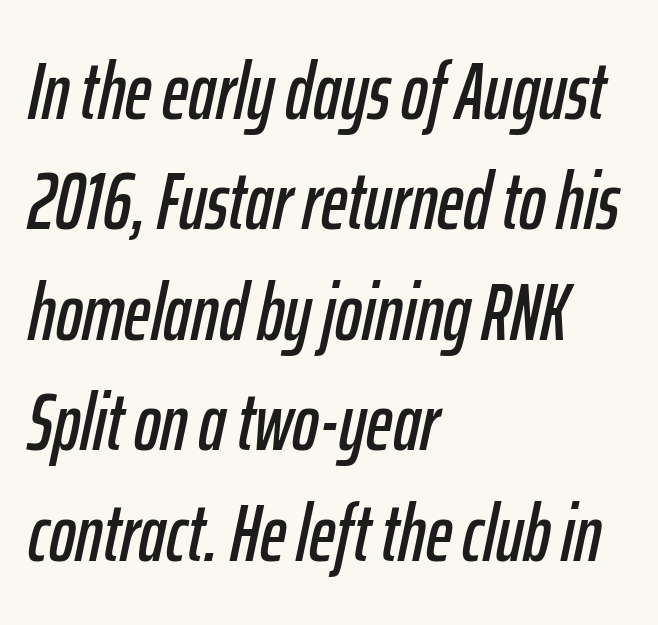
Notice how descenders clear the ascenders below comfortably — that's standard leading. Clear beneath every line of the passage. Glyph-to-glyph distance matches everyday printed text. These lines are rendered in a variable-pitch font. The rendering applies a slant to the glyphs.
